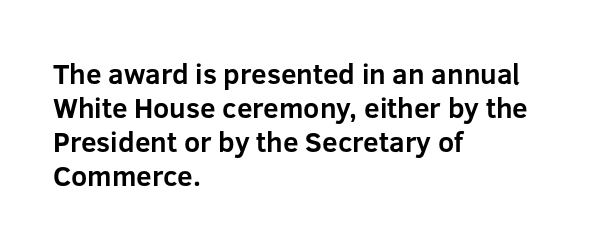
The specimen omits any rule beneath the text block's lines. This rendering employs a face without finishing strokes, i.e., a sans-serif. Posture: vertical. This is heavy type, rendered in bold. The letters sit at their default tracking, neither squeezed nor spread.
